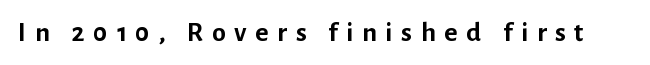
Q: Is the text bold? A: Yes.
Q: Is the text italic (slanted)? A: No, it is upright.
Q: Is the typeface a serif or a sans-serif typeface? A: Sans-serif.
Q: Is the text underlined? A: No.
Q: Is the spacing between letters normal or unusually wide? A: Unusually wide.
Q: Width (condensed, normal, or wide)? A: Normal.
Q: Stroke contrast? A: Low.
Q: x-height? A: Medium.
Q: Monospaced? A: No.
